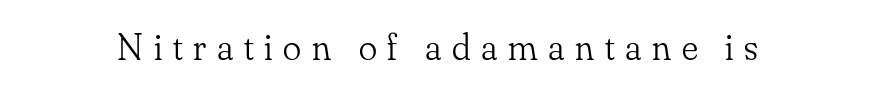
Each letter's strokes conclude with small projecting serifs. A typesetter would call this proportional, since set widths differ per character. Style check: upright. The cut favours lightness, reaching ordinary text weight at its darkest. Each row of text sits above clean, open space. Letter spacing: wide.
